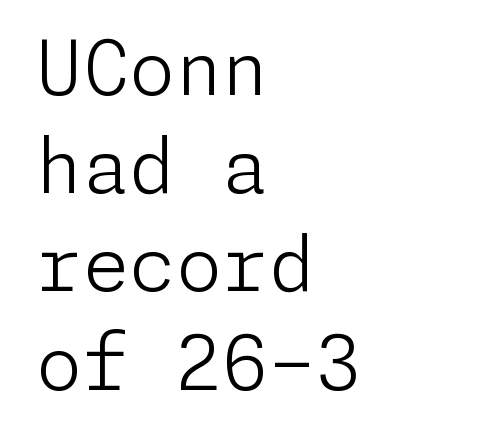
Which margin do the lines hug? The left one — the right edge is uneven. Does the leading feel generous? No, just average. Nope, not italic — everything's standing straight. The text was rendered using a sans face with plain stroke endings. The rendering keeps characters at their native spacing. The face looks like a standard text weight, possibly lighter.
